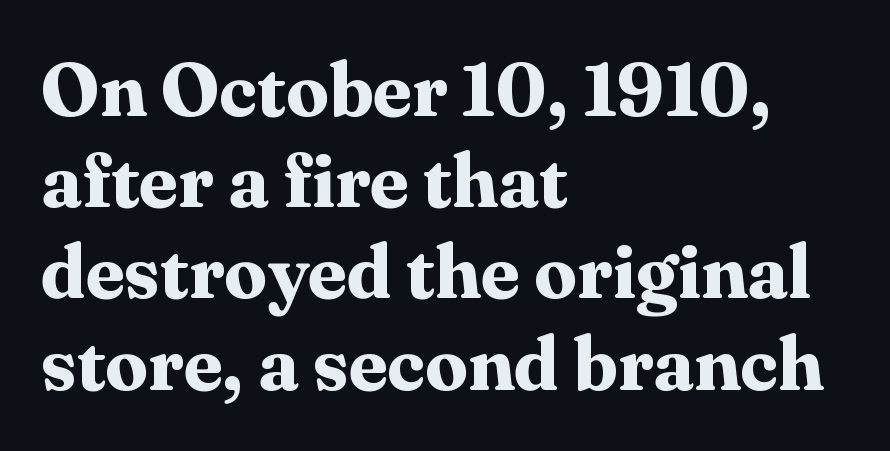
The image shows 76 px bold serif type, upright; set left-aligned, line spacing 1.2x, normal letter spacing, not underlined; medium stroke contrast and a medium x-height.
